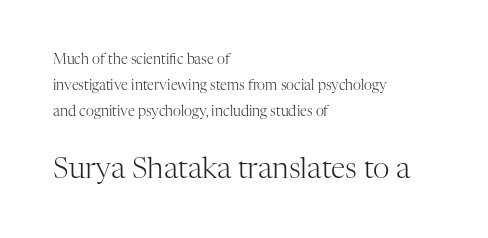
The image shows 29 px light serif type, upright; set left-aligned, line spacing 1.87x, normal letter spacing, not underlined; the second (bottom) block is 2.07x larger; high stroke contrast and a medium x-height.
